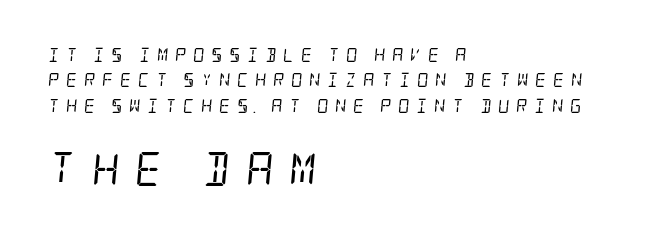
Compared with a centered layout, this one pins lines to the left instead. The zone under the glyphs is completely vacant. Unlike a clean sans, this face finishes its strokes with serifs. The passage shown is not bold in any degree. Looking at the ascenders, they clearly lean. This sample uses expanded letter spacing, leaving extra air between glyphs.
